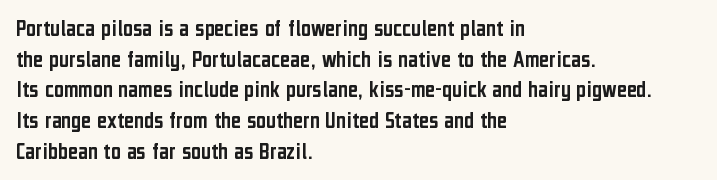
These lines stack with their left ends in a neat column. This sample uses plain, unmodified letter spacing. Rows of type keep a routine distance in the vertical direction. The glyphs are unaccompanied by any horizontal stroke below them. Vertical strokes here are truly vertical.
